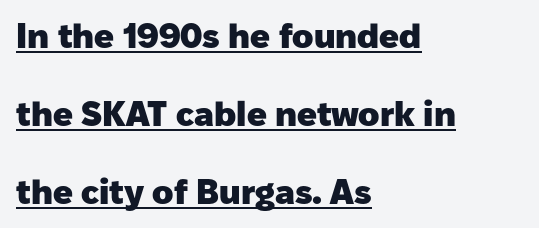
This sample uses plain, unmodified letter spacing. Compared with undecorated copy, this sample adds a rule below the words. Characters remain perfectly vertical along every line. Each letter keeps its own natural width here, so spacing adapts to shape. The ragged edge is on the right, which tells us the setting is flush left.
